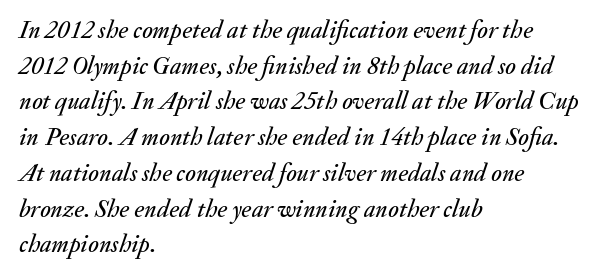
Each row of text sits above clean, open space. If you drew a line through each stem, it would be angled. The horizontal fit of the characters is conventional and even. The vertical gap from one line to the next is medium.
